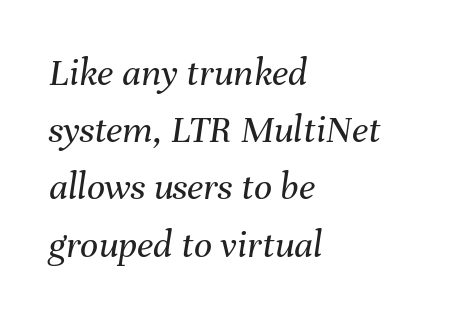
Q: Is the text bold? A: No.
Q: Is the text italic (slanted)? A: Yes, it leans right by about 8 degrees.
Q: Is the text underlined? A: No.
Q: How is the paragraph aligned? A: Left-aligned.
Q: Is the spacing between letters normal or unusually wide? A: Normal.
Q: Is the spacing between lines tight, normal or loose? A: Normal.
Q: Width (condensed, normal, or wide)? A: Normal.
Q: Stroke contrast? A: Medium.
Q: x-height? A: Medium.
Q: Monospaced? A: No.
